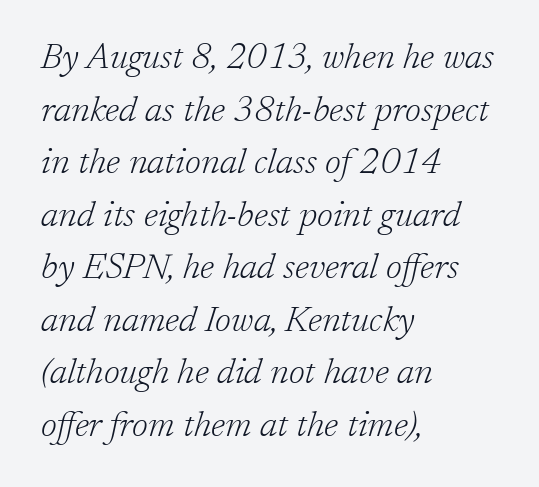
These lines are rendered in a variable-pitch font. Visually the block forms a straight wall on the left and a jagged coastline on the right. Rows of type keep a routine distance in the vertical direction. Observe the lean: these are italic letterforms.
